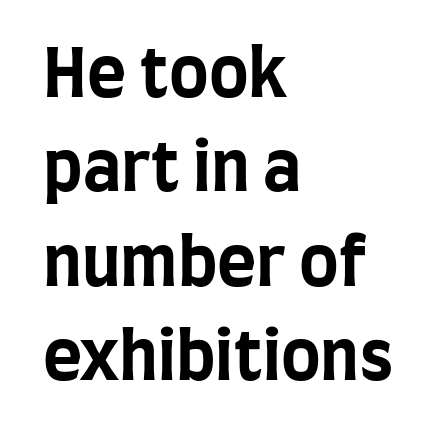
Q: Is the text bold? A: Yes.
Q: Is the text italic (slanted)? A: No, it is upright.
Q: Is the typeface a serif or a sans-serif typeface? A: Sans-serif.
Q: Is the text underlined? A: No.
Q: How is the paragraph aligned? A: Left-aligned.
Q: Is the spacing between letters normal or unusually wide? A: Normal.
Q: Is the spacing between lines tight, normal or loose? A: Normal.
Q: Width (condensed, normal, or wide)? A: Condensed.
Q: Stroke contrast? A: Low.
Q: x-height? A: Large.
Q: Monospaced? A: No.
